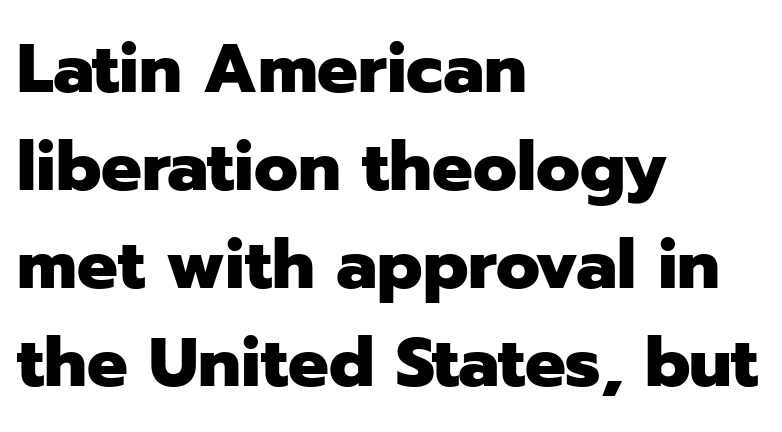
{"serif": "no", "italic": "no", "bold": "yes", "weight": "heavy", "width": "normal", "stroke_contrast": "low", "x_height": "medium", "monospaced": "no", "underline": "no", "align": "left", "line_spacing": "normal", "line_spacing_ratio": 1.44, "letter_spacing": "normal", "letter_spacing_em": 0.0, "glyph_px": 68}
